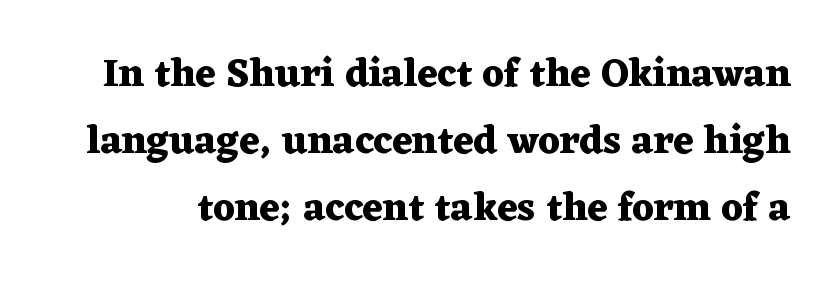
Q: Is the text bold? A: Yes.
Q: Is the text italic (slanted)? A: No, it is upright.
Q: Is the typeface a serif or a sans-serif typeface? A: Serif.
Q: Is the text underlined? A: No.
Q: Is the spacing between letters normal or unusually wide? A: Normal.
Q: Is the spacing between lines tight, normal or loose? A: Normal.
Q: Width (condensed, normal, or wide)? A: Wide.
Q: Stroke contrast? A: Medium.
Q: x-height? A: Medium.
Q: Monospaced? A: No.
